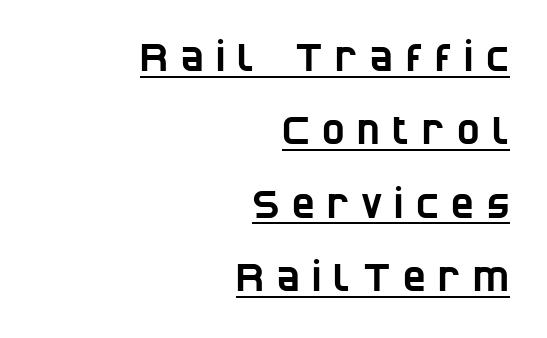
The image shows 38 px condensed sans-serif type; set right-aligned, loose line spacing (1.93x), unusually wide letter spacing (+0.33 em), underlined; low stroke contrast and a large x-height.
